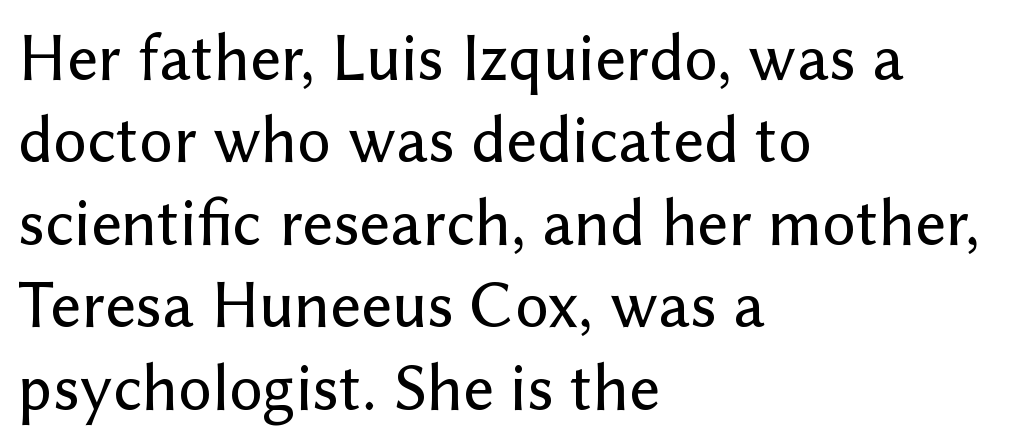
The image shows 67 px sans-serif type, upright; set left-aligned, line spacing 1.23x, normal letter spacing, not underlined; low stroke contrast and a medium x-height.
